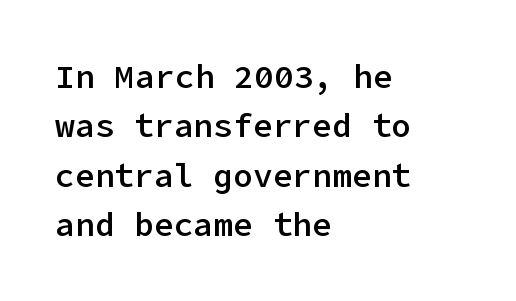
The image shows 33 px semibold sans-serif type, upright; set left-aligned, normal line spacing (1.5x), normal letter spacing, not underlined; low stroke contrast and a medium x-height.
